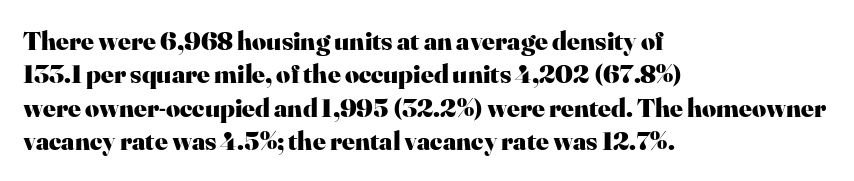
{"italic": "no", "bold": "yes", "underline": "no", "align": "left", "line_spacing_ratio": 1.24, "letter_spacing": "normal", "letter_spacing_em": 0.0, "glyph_px": 27}
